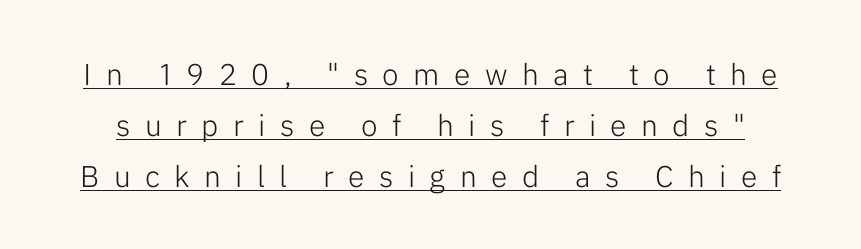
{"serif": "no", "italic": "no", "bold": "no", "weight": "light", "width": "normal", "stroke_contrast": "low", "x_height": "medium", "monospaced": "no", "underline": "yes", "line_spacing": "normal", "line_spacing_ratio": 1.7, "letter_spacing": "wide", "letter_spacing_em": 0.48, "glyph_px": 30}
